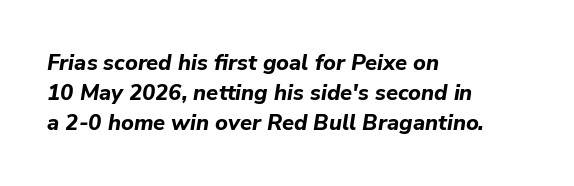
Q: Is the text bold? A: Yes.
Q: Is the text italic (slanted)? A: Yes, it leans right by about 9 degrees.
Q: Is the text underlined? A: No.
Q: How is the paragraph aligned? A: Left-aligned.
Q: Is the spacing between letters normal or unusually wide? A: Normal.
Q: Is the spacing between lines tight, normal or loose? A: Normal.
